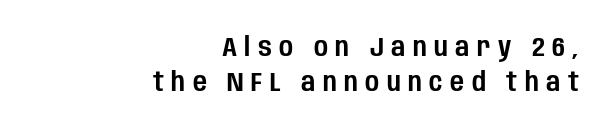
The image shows 27 px text type, upright; set right-aligned, normal line spacing (1.3x), unusually wide letter spacing (+0.28 em), not underlined.
